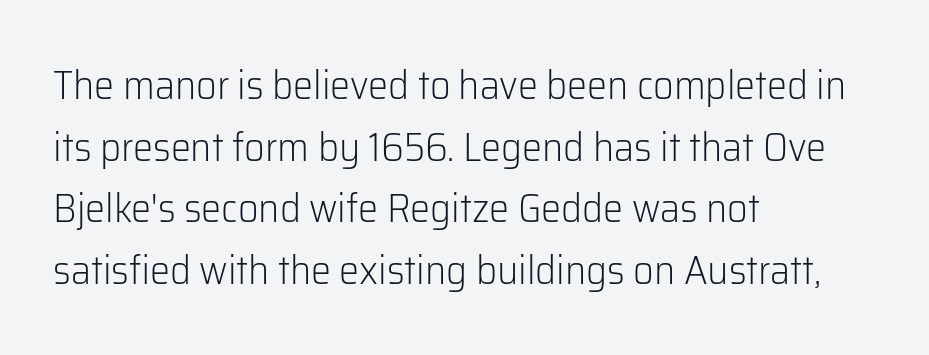
The image shows 40 px light sans-serif type, upright; set left-aligned, normal line spacing (1.54x), normal letter spacing, not underlined; low stroke contrast and a medium x-height.
